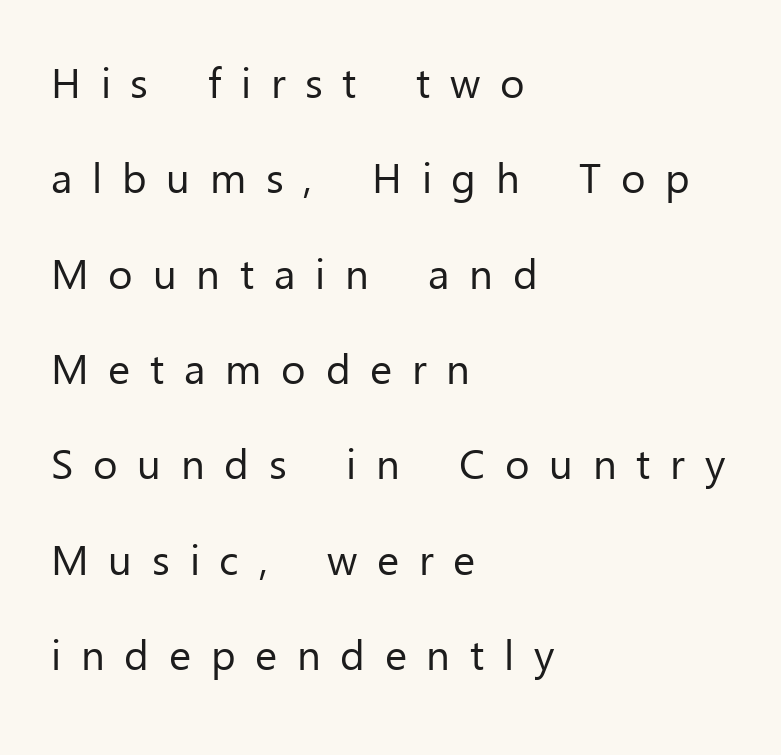
The image shows 42 px regular-weight sans-serif type, upright; set left-aligned, loose line spacing (2.27x), unusually wide letter spacing (+0.47 em), not underlined; low stroke contrast and a medium x-height.
